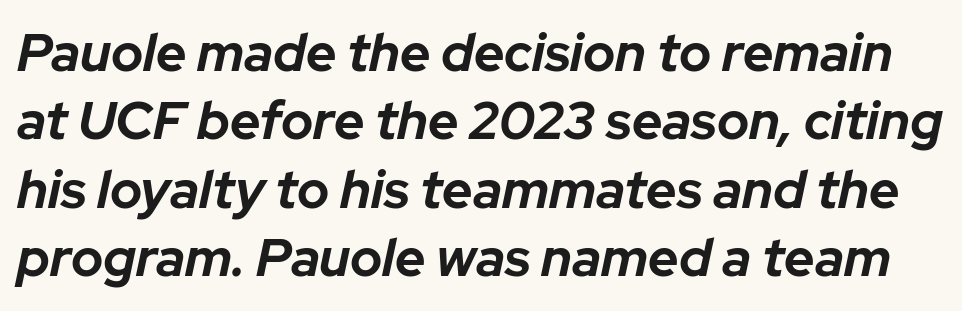
The image shows 53 px bold type, italic (leaning right); set normal line spacing (1.29x), normal letter spacing, not underlined; low stroke contrast and a medium x-height.
